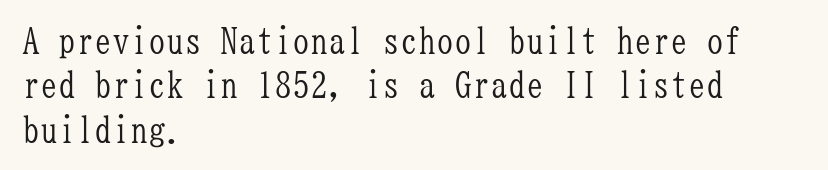
Q: Is the text bold? A: No.
Q: Is the text italic (slanted)? A: No, it is upright.
Q: Is the typeface a serif or a sans-serif typeface? A: Serif.
Q: Is the text underlined? A: No.
Q: How is the paragraph aligned? A: Left-aligned.
Q: Is the spacing between letters normal or unusually wide? A: Normal.
Q: Width (condensed, normal, or wide)? A: Condensed.
Q: Stroke contrast? A: Low.
Q: x-height? A: Medium.
Q: Monospaced? A: Yes.
